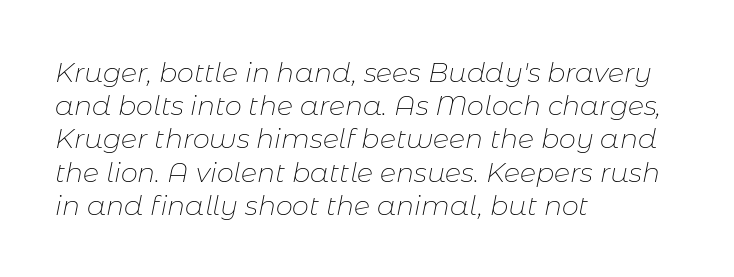
{"italic": "yes", "lean": "right", "slant_degrees": 11, "bold": "no", "underline": "no", "align": "left", "line_spacing_ratio": 1.23, "letter_spacing": "normal", "letter_spacing_em": 0.0, "glyph_px": 27}
